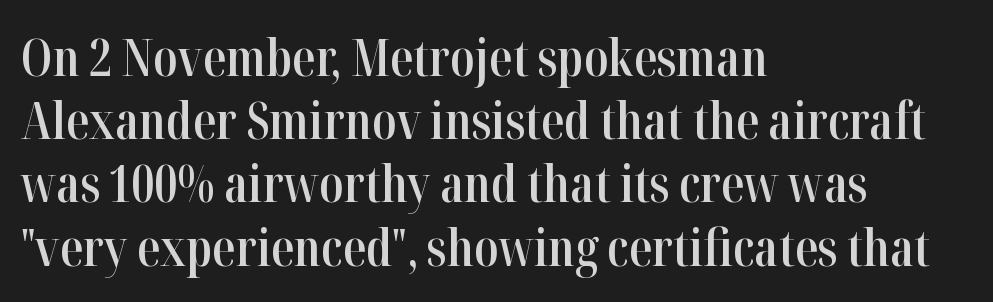
This rendering uses left alignment, leaving the right contour irregular. When letters stand straight like this, we call the style roman or upright. The font is running at a semibold setting, under full bold. Yep, those are serifs on the letters. Anything drawn beneath the words? Only blank space.
